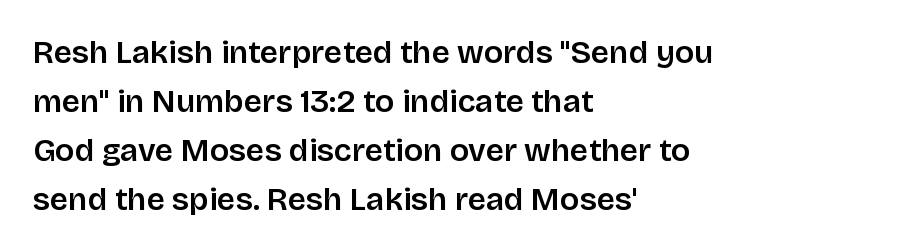
Q: Is the text bold? A: Semi-bold.
Q: Is the text italic (slanted)? A: No, it is upright.
Q: Is the typeface a serif or a sans-serif typeface? A: Sans-serif.
Q: Is the text underlined? A: No.
Q: How is the paragraph aligned? A: Left-aligned.
Q: Is the spacing between letters normal or unusually wide? A: Normal.
Q: Is the spacing between lines tight, normal or loose? A: Normal.
Q: Width (condensed, normal, or wide)? A: Normal.
Q: Stroke contrast? A: Low.
Q: x-height? A: Large.
Q: Monospaced? A: No.
